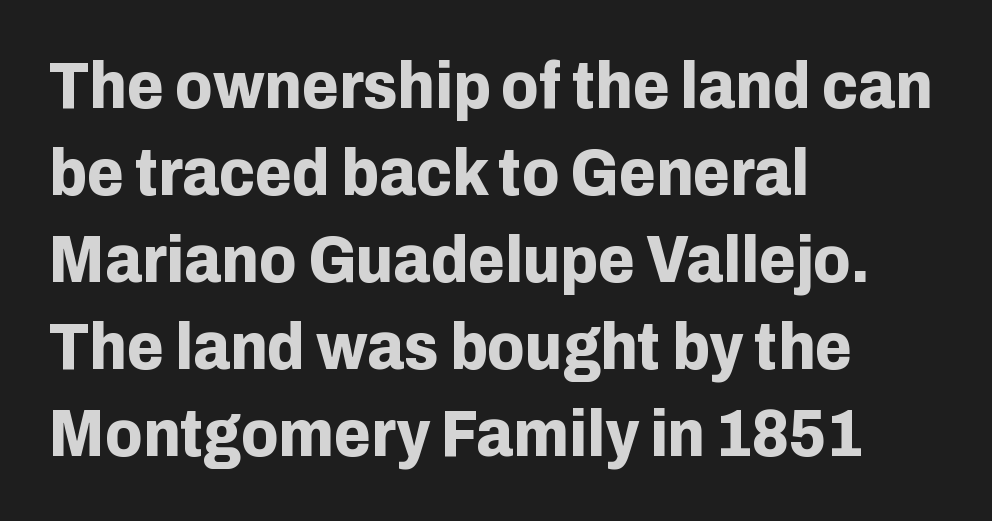
Q: Is the text bold? A: Yes.
Q: Is the text italic (slanted)? A: No, it is upright.
Q: Is the typeface a serif or a sans-serif typeface? A: Sans-serif.
Q: Is the text underlined? A: No.
Q: How is the paragraph aligned? A: Left-aligned.
Q: Is the spacing between letters normal or unusually wide? A: Normal.
Q: Is the spacing between lines tight, normal or loose? A: Normal.
Q: Width (condensed, normal, or wide)? A: Normal.
Q: Stroke contrast? A: Low.
Q: x-height? A: Medium.
Q: Monospaced? A: No.
